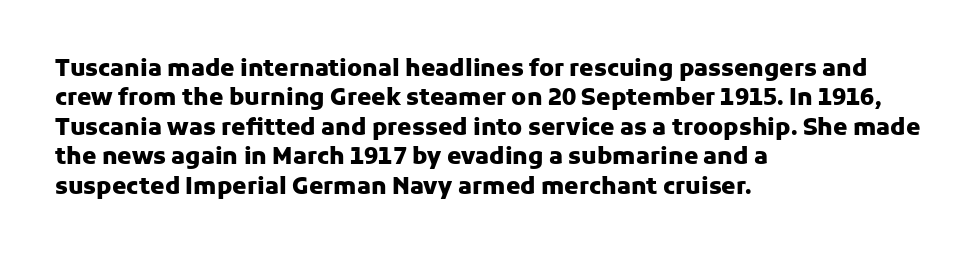
The image shows 23 px bold type, upright; set left-aligned, normal line spacing (1.28x), normal letter spacing, not underlined.
